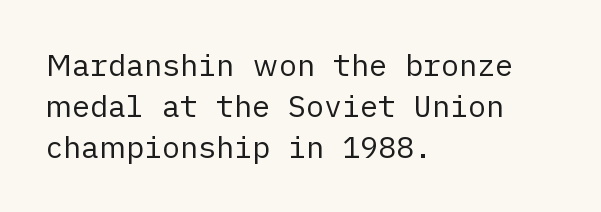
Q: Is the text bold? A: No.
Q: Is the text italic (slanted)? A: No, it is upright.
Q: Is the typeface a serif or a sans-serif typeface? A: Sans-serif.
Q: Is the text underlined? A: No.
Q: How is the paragraph aligned? A: Left-aligned.
Q: Is the spacing between letters normal or unusually wide? A: Normal.
Q: Is the spacing between lines tight, normal or loose? A: Normal.
Q: Width (condensed, normal, or wide)? A: Normal.
Q: Stroke contrast? A: Low.
Q: x-height? A: Medium.
